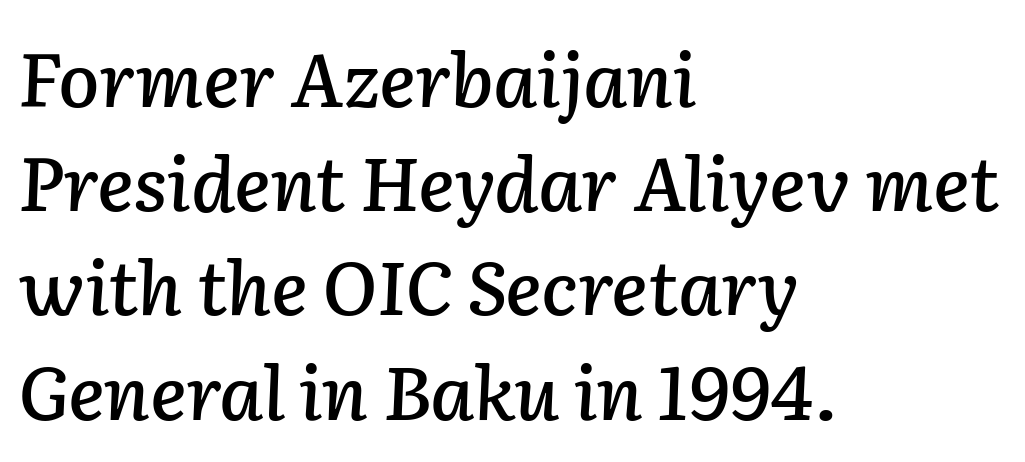
Q: Is the text italic (slanted)? A: Yes, it leans right by about 2 degrees.
Q: Is the text underlined? A: No.
Q: How is the paragraph aligned? A: Left-aligned.
Q: Is the spacing between letters normal or unusually wide? A: Normal.
Q: Is the spacing between lines tight, normal or loose? A: Normal.
Q: Width (condensed, normal, or wide)? A: Normal.
Q: Stroke contrast? A: Low.
Q: x-height? A: Medium.
Q: Monospaced? A: No.
